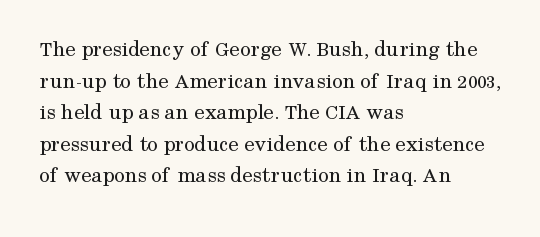
Q: Is the text bold? A: No.
Q: Is the text italic (slanted)? A: No, it is upright.
Q: Is the text underlined? A: No.
Q: How is the paragraph aligned? A: Left-aligned.
Q: Is the spacing between letters normal or unusually wide? A: Normal.
Q: Is the spacing between lines tight, normal or loose? A: Normal.
